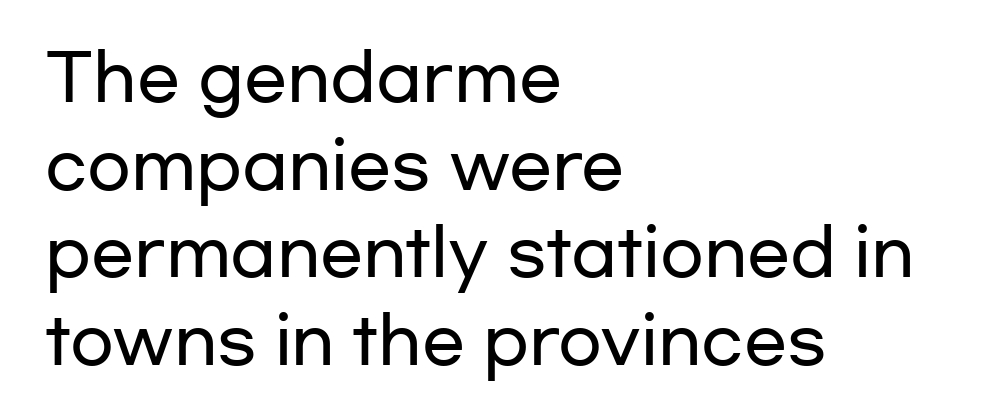
Proportional: the letters do not fall into vertical columns. You can tell from the bare stems that sans-serif type was used. Descenders hang freely into open space. Which margin do the lines hug? The left one — the right edge is uneven.
